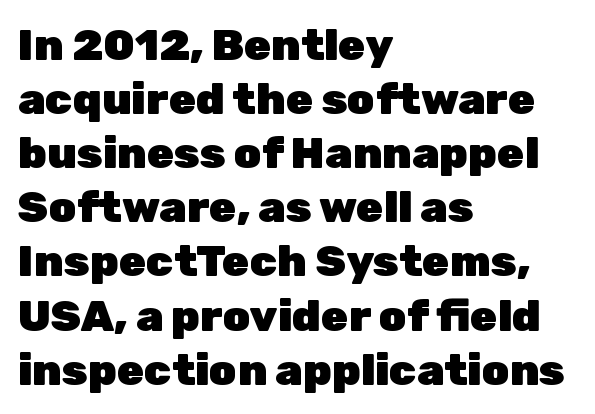
Q: Is the text bold? A: Yes.
Q: Is the text italic (slanted)? A: No, it is upright.
Q: Is the typeface a serif or a sans-serif typeface? A: Sans-serif.
Q: Is the text underlined? A: No.
Q: How is the paragraph aligned? A: Left-aligned.
Q: Is the spacing between letters normal or unusually wide? A: Normal.
Q: Width (condensed, normal, or wide)? A: Normal.
Q: Stroke contrast? A: Low.
Q: x-height? A: Medium.
Q: Monospaced? A: No.
